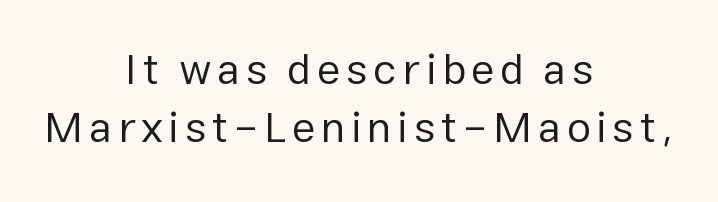
The image shows 43 px regular-weight sans-serif type, upright; set centered, normal line spacing (1.35x), not underlined; low stroke contrast and a medium x-height.
